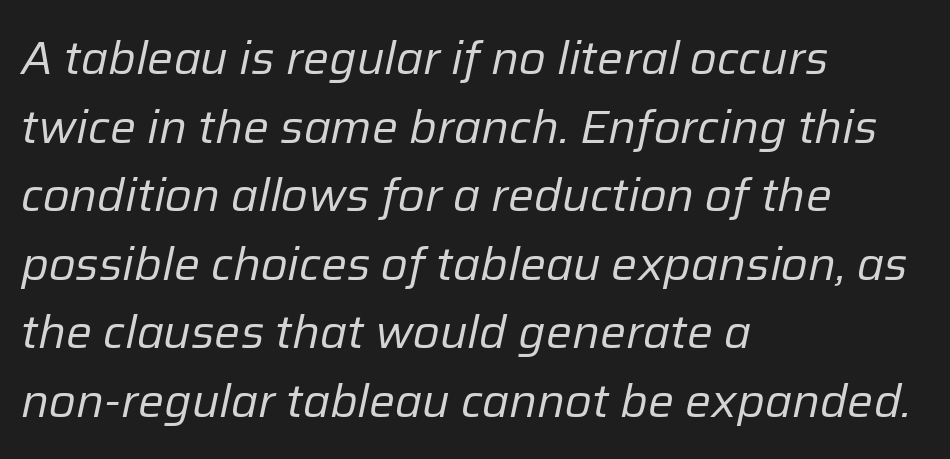
The image shows 46 px regular-weight type, italic (leaning right); set left-aligned, normal line spacing (1.49x), normal letter spacing, not underlined; low stroke contrast and a medium x-height.
